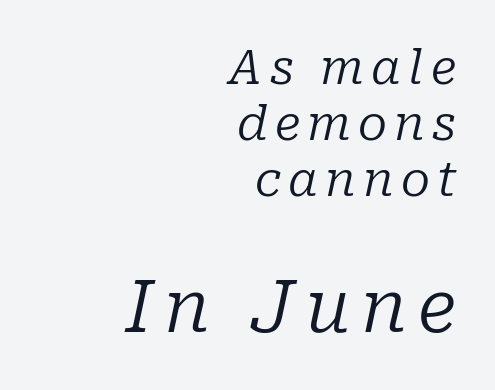
The image shows 72 px regular-weight serif type, italic (leaning right); set right-aligned, line spacing 1.17x, not underlined; the second (bottom) block is 1.5x larger; low stroke contrast and a medium x-height.
